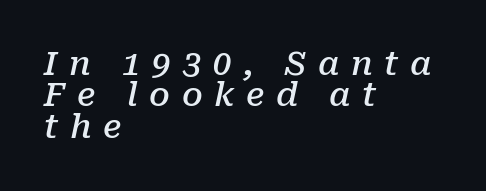
Rendered with sloped, italic letterforms. Rows of type sit shoulder to shoulder in the vertical direction. Check under the words: just untouched page. Note the varied advance widths — an 'i' is clearly narrower than an 'm'. Look at the tracking — it's clearly loosened, letters drifting apart.
